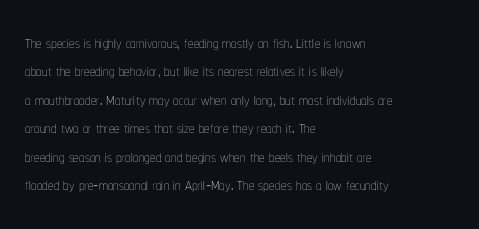
Q: Is the text bold? A: No.
Q: Is the text italic (slanted)? A: No, it is upright.
Q: Is the text underlined? A: No.
Q: How is the paragraph aligned? A: Left-aligned.
Q: Is the spacing between letters normal or unusually wide? A: Normal.
Q: Is the spacing between lines tight, normal or loose? A: Normal.
